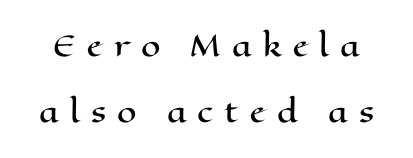
Q: Is the text italic (slanted)? A: No, it is upright.
Q: Is the text underlined? A: No.
Q: Is the spacing between letters normal or unusually wide? A: Unusually wide.
Q: Is the spacing between lines tight, normal or loose? A: Loose.
Q: Width (condensed, normal, or wide)? A: Wide.
Q: Stroke contrast? A: High.
Q: x-height? A: Medium.
Q: Monospaced? A: No.
